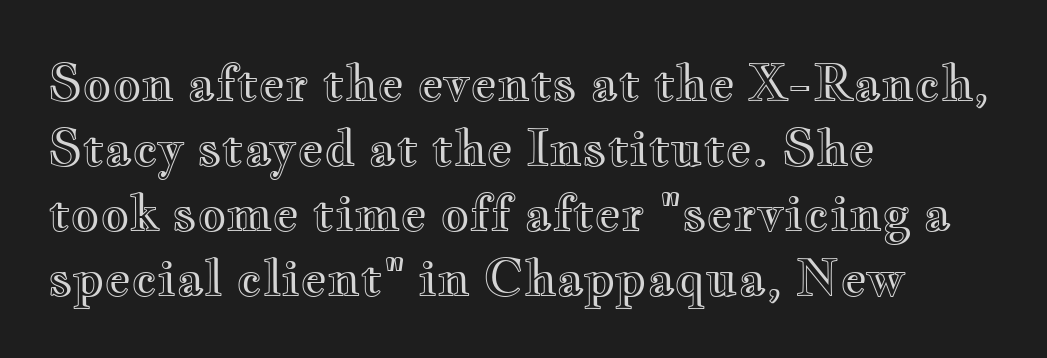
Q: Is the text italic (slanted)? A: No, it is upright.
Q: Is the text underlined? A: No.
Q: How is the paragraph aligned? A: Left-aligned.
Q: Is the spacing between letters normal or unusually wide? A: Normal.
Q: Is the spacing between lines tight, normal or loose? A: Normal.
Q: Width (condensed, normal, or wide)? A: Wide.
Q: x-height? A: Small.
Q: Monospaced? A: No.
